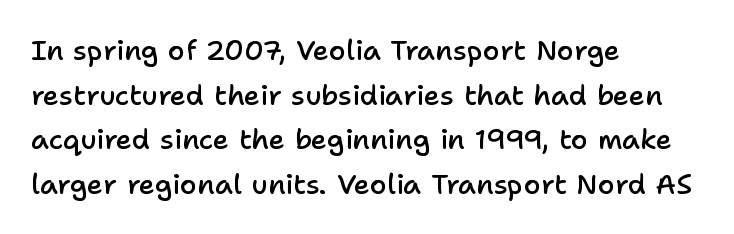
The image shows 28 px semibold sans-serif type, upright; set left-aligned, normal line spacing (1.59x), normal letter spacing, not underlined; low stroke contrast and a medium x-height.
